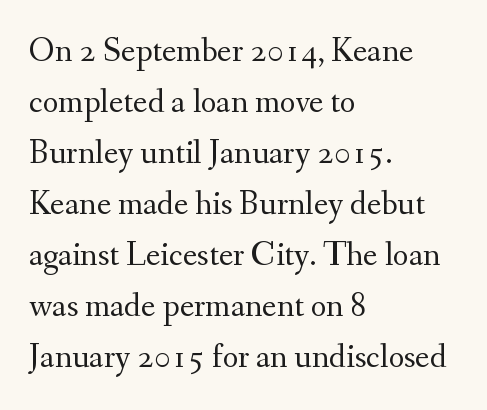
The image shows 34 px regular-weight serif type, upright; set left-aligned, normal line spacing (1.5x), normal letter spacing, not underlined; medium stroke contrast and a small x-height.
